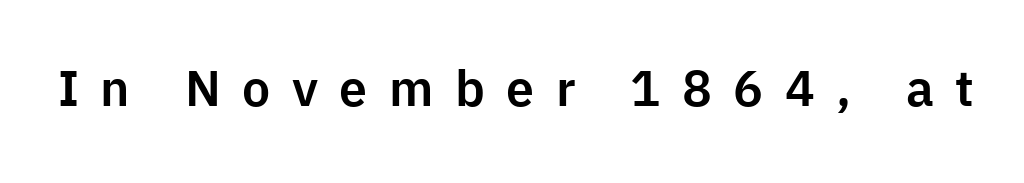
Q: Is the text italic (slanted)? A: No, it is upright.
Q: Is the typeface a serif or a sans-serif typeface? A: Sans-serif.
Q: Is the text underlined? A: No.
Q: Is the spacing between letters normal or unusually wide? A: Unusually wide.
Q: Width (condensed, normal, or wide)? A: Normal.
Q: Stroke contrast? A: Low.
Q: x-height? A: Medium.
Q: Monospaced? A: No.
